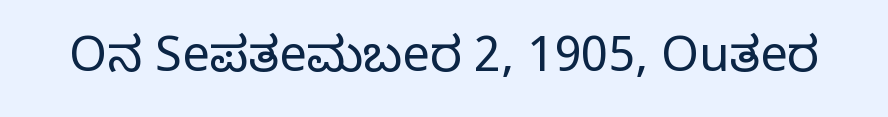
{"serif": "yes", "italic": "no", "bold": "no", "weight": "regular", "width": "normal", "stroke_contrast": "low", "x_height": "large", "monospaced": "no", "underline": "no", "letter_spacing": "normal", "letter_spacing_em": 0.0, "glyph_px": 49}
